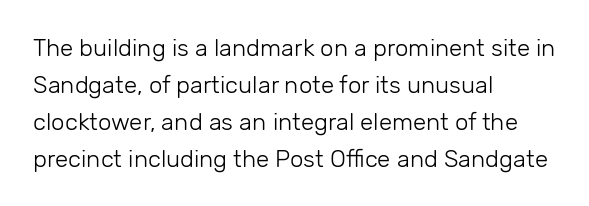
Vertical strokes here are truly vertical. Every row of glyphs begins at an identical x-position on the left. Between one letter and the next there's only the usual sliver of space. Only glyphs here, with clear space below each row.
